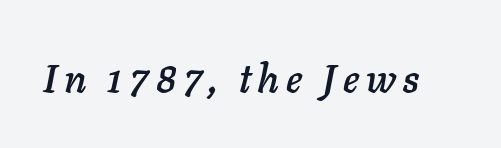
Q: Is the text italic (slanted)? A: Yes, it leans right by about 11 degrees.
Q: Is the text underlined? A: No.
Q: Width (condensed, normal, or wide)? A: Normal.
Q: Stroke contrast? A: Low.
Q: x-height? A: Medium.
Q: Monospaced? A: No.
